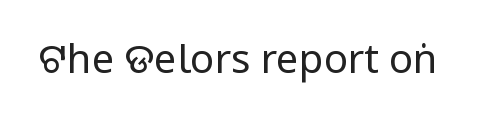
The image shows 40 px regular-weight, condensed sans-serif type, upright; set normal letter spacing, not underlined; low stroke contrast and a large x-height.
